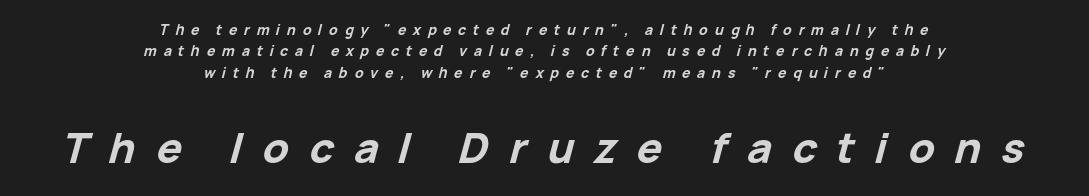
The image shows 42 px bold type, italic (leaning right); set centered, normal line spacing (1.53x), unusually wide letter spacing (+0.48 em), not underlined; the second (bottom) block is 3.0x larger; low stroke contrast and a medium x-height.
